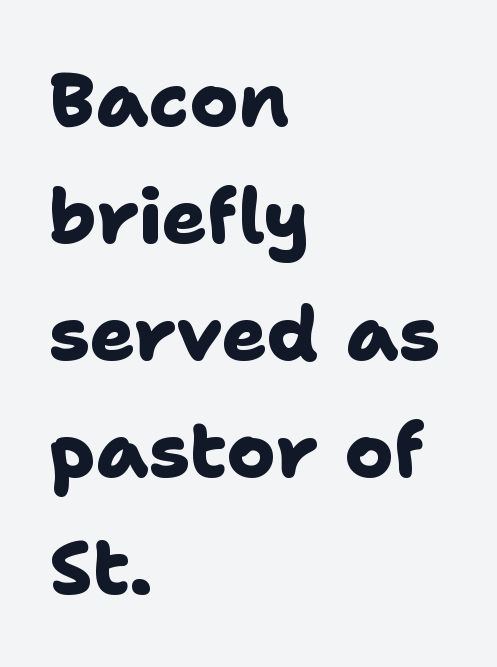
{"serif": "no", "bold": "yes", "weight": "heavy", "width": "normal", "stroke_contrast": "low", "x_height": "medium", "monospaced": "no", "underline": "no", "align": "left", "line_spacing": "normal", "line_spacing_ratio": 1.56, "letter_spacing": "normal", "letter_spacing_em": 0.0, "glyph_px": 75}
